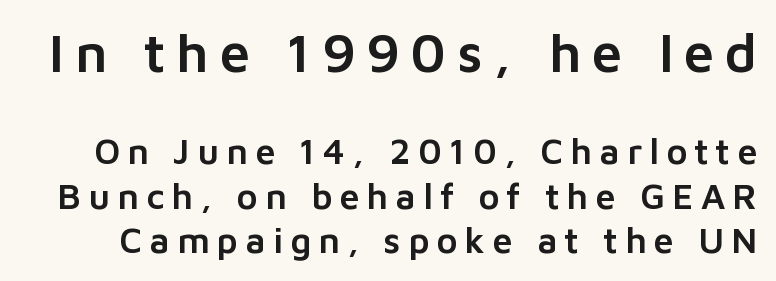
{"serif": "no", "italic": "no", "width": "normal", "stroke_contrast": "low", "x_height": "medium", "monospaced": "no", "underline": "no", "line_spacing_ratio": 1.24, "letter_spacing": "wide", "letter_spacing_em": 0.2, "larger_block": "first", "size_ratio": 1.5, "glyph_px": 54}
